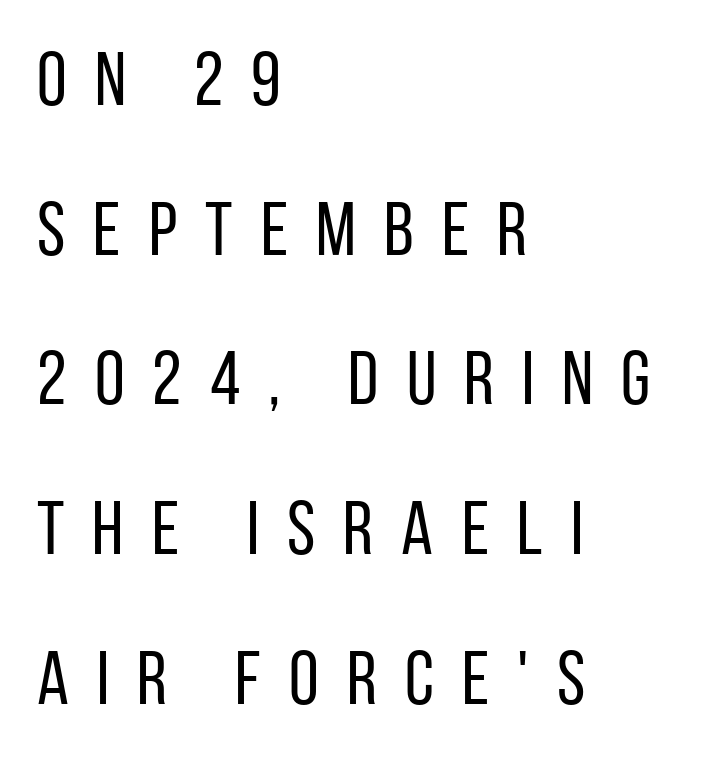
Q: Is the text bold? A: No.
Q: Is the text italic (slanted)? A: No, it is upright.
Q: Is the typeface a serif or a sans-serif typeface? A: Sans-serif.
Q: Is the text underlined? A: No.
Q: How is the paragraph aligned? A: Left-aligned.
Q: Is the spacing between letters normal or unusually wide? A: Unusually wide.
Q: Is the spacing between lines tight, normal or loose? A: Loose.
Q: Width (condensed, normal, or wide)? A: Condensed.
Q: Stroke contrast? A: Low.
Q: x-height? A: Large.
Q: Monospaced? A: No.
